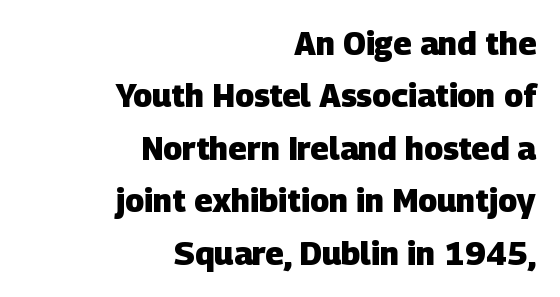
Q: Is the text bold? A: Yes.
Q: Is the typeface a serif or a sans-serif typeface? A: Sans-serif.
Q: Is the text underlined? A: No.
Q: How is the paragraph aligned? A: Right-aligned.
Q: Is the spacing between letters normal or unusually wide? A: Normal.
Q: Is the spacing between lines tight, normal or loose? A: Normal.
Q: Width (condensed, normal, or wide)? A: Normal.
Q: Stroke contrast? A: Low.
Q: x-height? A: Large.
Q: Monospaced? A: No.
